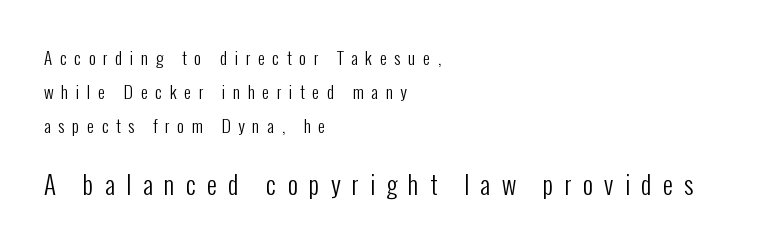
The image shows 25 px text type, upright; set left-aligned, loose line spacing (1.99x), unusually wide letter spacing (+0.45 em), not underlined; the second (bottom) block is 1.47x larger.
